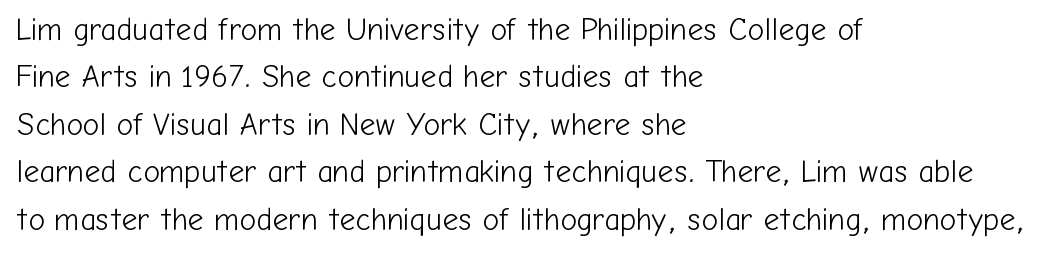
{"serif": "no", "italic": "no", "bold": "no", "weight": "light", "width": "normal", "stroke_contrast": "low", "x_height": "medium", "monospaced": "no", "underline": "no", "align": "left", "line_spacing": "normal", "line_spacing_ratio": 1.53, "letter_spacing": "normal", "letter_spacing_em": 0.0, "glyph_px": 31}
